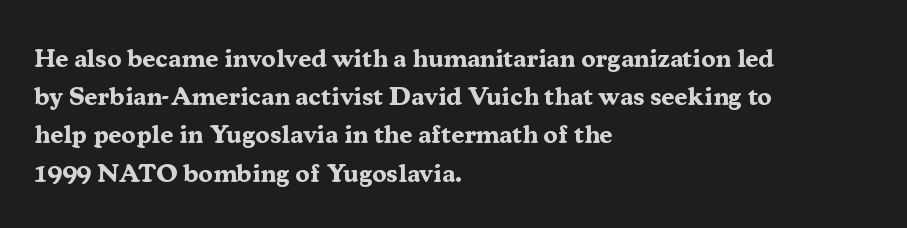
One glance says typical: line gaps are just what's usual. Students, note that the glyphs here touch the page at normal intervals. When letters stand straight like this, we call the style roman or upright. The string is rendered with underlining switched off. Casual observation: everything's shoved over to the left.
